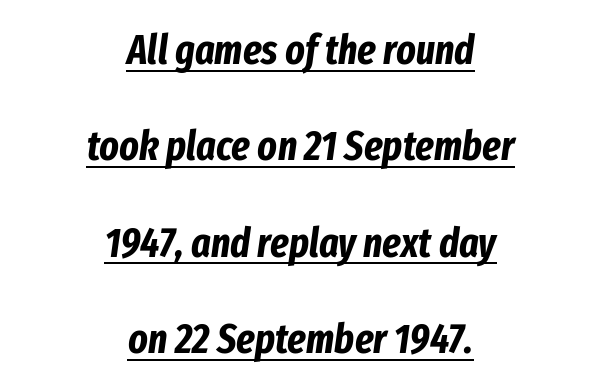
{"italic": "yes", "lean": "right", "slant_degrees": 8, "bold": "yes", "weight": "bold", "width": "condensed", "stroke_contrast": "low", "x_height": "medium", "monospaced": "no", "underline": "yes", "align": "center", "line_spacing": "loose", "line_spacing_ratio": 2.35, "letter_spacing": "normal", "letter_spacing_em": 0.0, "glyph_px": 41}
